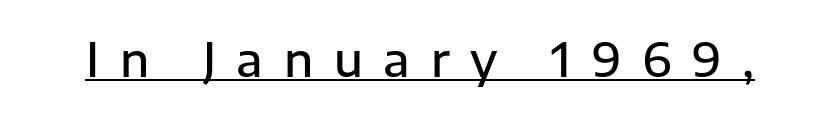
The image shows 47 px semibold sans-serif type, upright; set unusually wide letter spacing (+0.44 em), underlined; low stroke contrast and a medium x-height.
